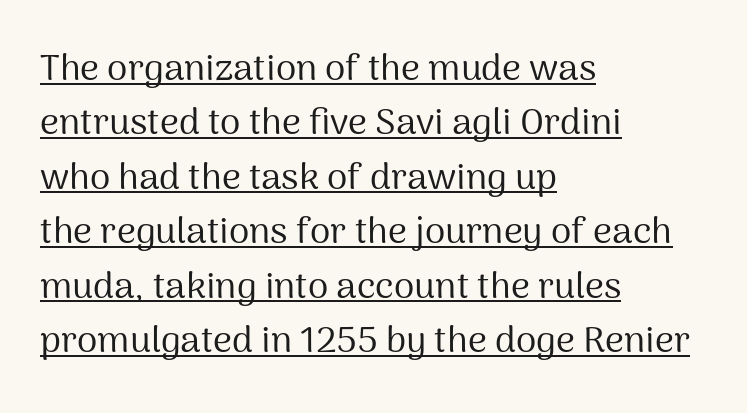
{"serif": "no", "italic": "no", "bold": "no", "weight": "regular", "width": "normal", "stroke_contrast": "medium", "x_height": "medium", "monospaced": "no", "underline": "yes", "align": "left", "line_spacing": "normal", "line_spacing_ratio": 1.47, "letter_spacing": "normal", "letter_spacing_em": 0.0, "glyph_px": 37}
